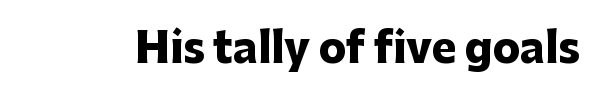
{"serif": "no", "italic": "no", "bold": "yes", "weight": "heavy", "width": "normal", "stroke_contrast": "low", "x_height": "medium", "monospaced": "no", "underline": "no", "letter_spacing": "normal", "letter_spacing_em": 0.0, "glyph_px": 41}
